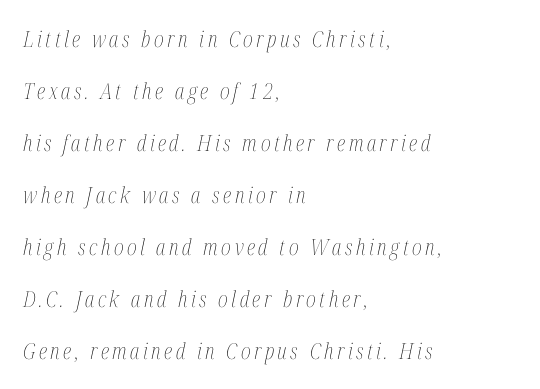
The image shows 22 px text type, italic (leaning right); set left-aligned, loose line spacing (2.36x), not underlined.
